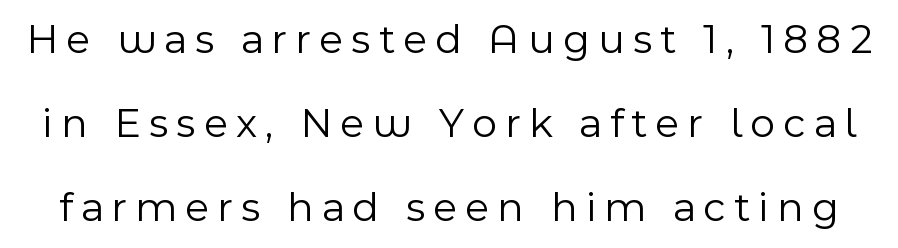
Unlike a traditional serif, this face leaves its strokes unadorned. Baseline-to-baseline distance is far greater than the letter height. Nobody drew a line under any word here. The specimen reads as upright at a glance.
